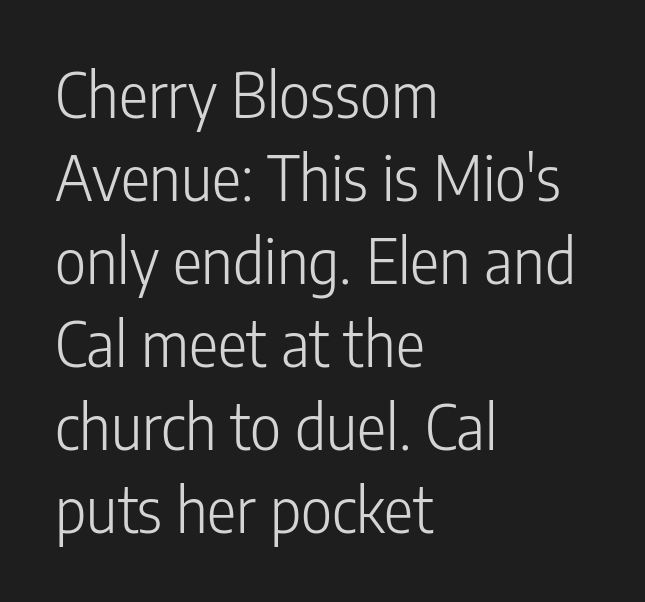
Stem width sits at or under what a default text font uses. Letter spacing: default. This is roman type, the default non-slanted kind. Decoration check: the copy has no underline.
